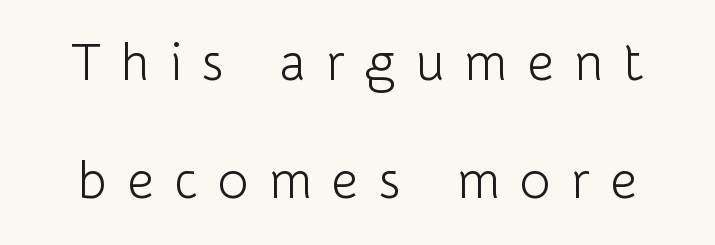
The passage shown has open, widely tracked lettering throughout. Note the varied advance widths — an 'i' is clearly narrower than an 'm'. Decoration check: the copy has no underline. Widely set lines give the paragraph a tall, airy silhouette. Nope, not italic — everything's standing straight. The text was rendered using a sans face with plain stroke endings.
